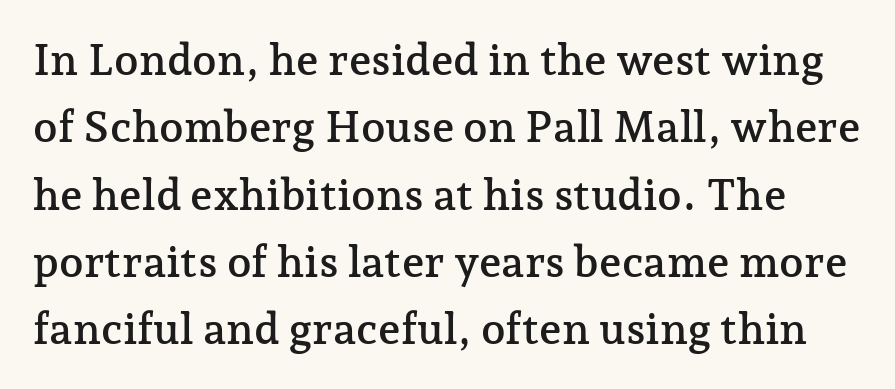
Q: Is the text italic (slanted)? A: No, it is upright.
Q: Is the typeface a serif or a sans-serif typeface? A: Serif.
Q: Is the text underlined? A: No.
Q: Is the spacing between letters normal or unusually wide? A: Normal.
Q: Is the spacing between lines tight, normal or loose? A: Normal.
Q: Width (condensed, normal, or wide)? A: Normal.
Q: Stroke contrast? A: Low.
Q: x-height? A: Medium.
Q: Monospaced? A: No.
